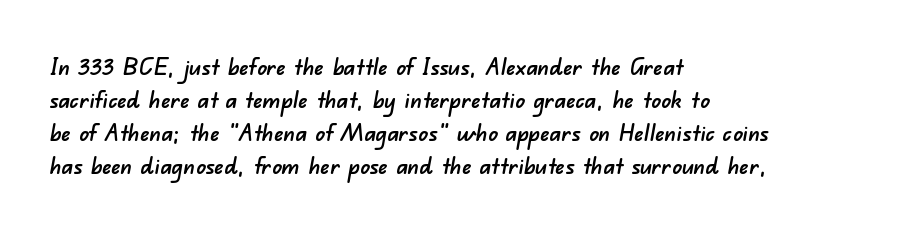
Line beginnings align vertically; line endings do not. Tracking here is standard; glyphs follow each other at the usual distance. This rendering features lettering with no underline. The vertical gap from one line to the next is medium.
